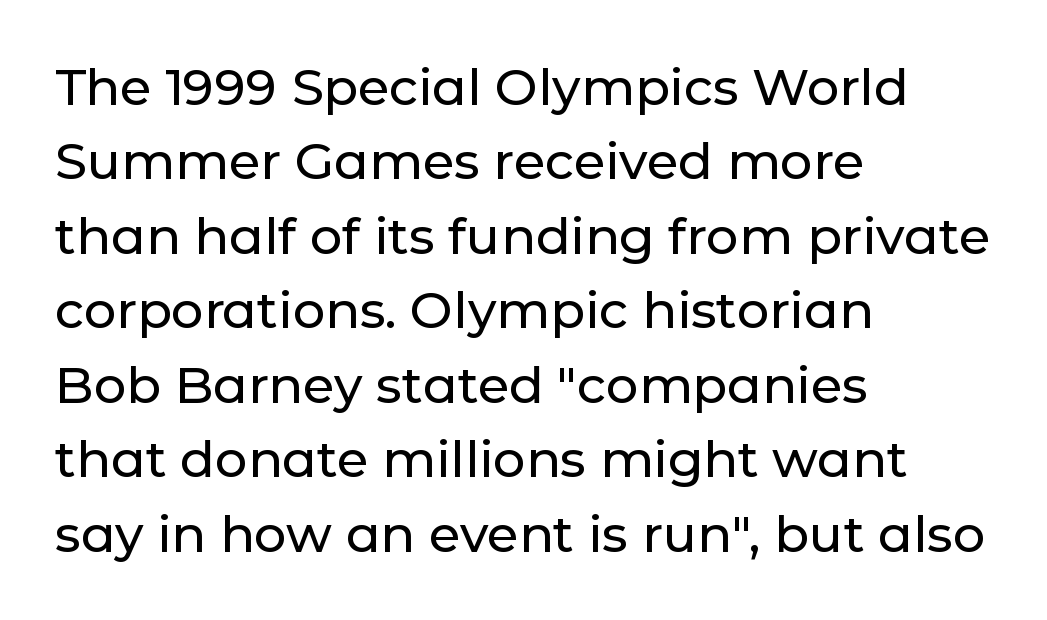
These lines keep a tight, regular rhythm from letter to letter. This is sans-serif lettering, the kind often seen on screens and signage. This sample keeps an unexceptional amount of space between lines. Short and long lines alike share a common starting point at left.
